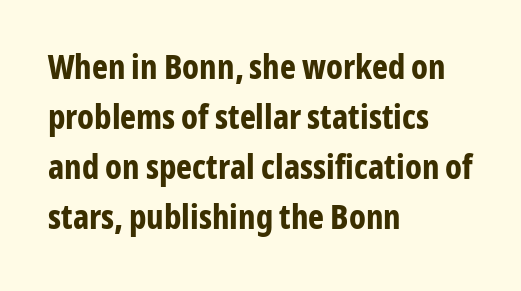
Q: Is the text bold? A: Yes.
Q: Is the text italic (slanted)? A: No, it is upright.
Q: Is the typeface a serif or a sans-serif typeface? A: Sans-serif.
Q: Is the text underlined? A: No.
Q: How is the paragraph aligned? A: Left-aligned.
Q: Is the spacing between letters normal or unusually wide? A: Normal.
Q: Is the spacing between lines tight, normal or loose? A: Normal.
Q: Width (condensed, normal, or wide)? A: Condensed.
Q: Stroke contrast? A: Low.
Q: x-height? A: Medium.
Q: Monospaced? A: No.
